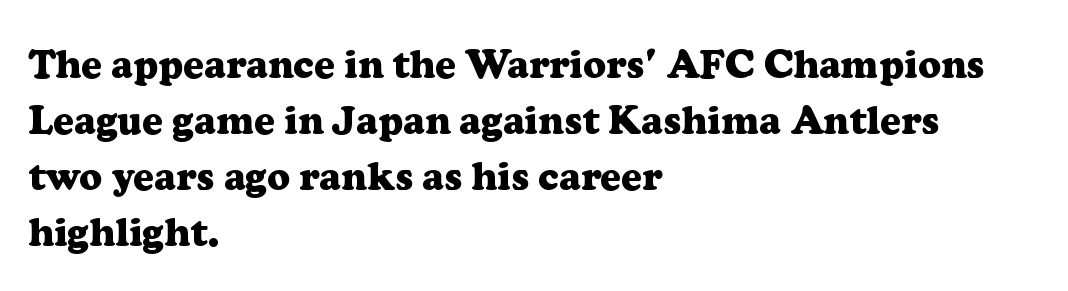
The image shows 40 px heavy serif type, upright; set left-aligned, normal line spacing (1.4x), normal letter spacing, not underlined; low stroke contrast and a medium x-height.
